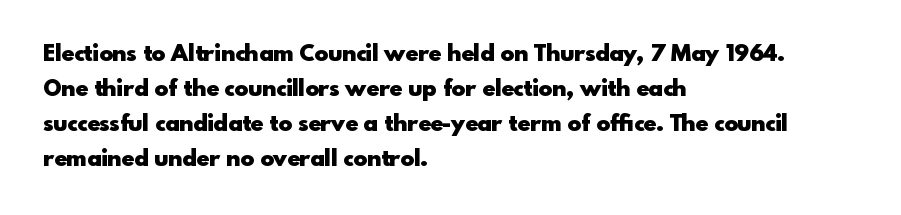
The image shows 23 px bold type, upright; set left-aligned, normal line spacing (1.52x), normal letter spacing, not underlined.
